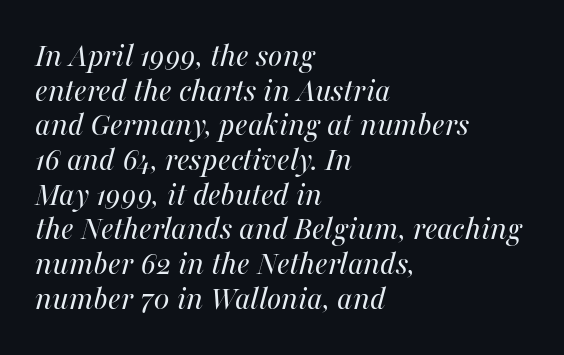
{"italic": "yes", "lean": "right", "slant_degrees": 16, "bold": "no", "weight": "regular", "width": "normal", "stroke_contrast": "medium", "x_height": "medium", "monospaced": "no", "underline": "no", "align": "left", "line_spacing": "tight", "line_spacing_ratio": 1.02, "letter_spacing": "normal", "letter_spacing_em": 0.0, "glyph_px": 34}
